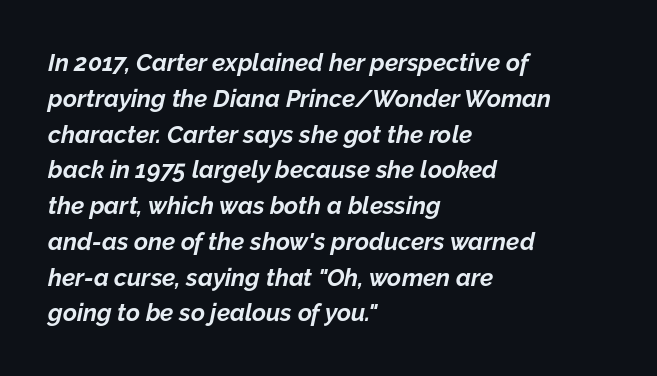
Q: Is the text bold? A: Yes.
Q: Is the text italic (slanted)? A: Yes, it leans right by about 12 degrees.
Q: Is the text underlined? A: No.
Q: How is the paragraph aligned? A: Left-aligned.
Q: Is the spacing between letters normal or unusually wide? A: Normal.
Q: Is the spacing between lines tight, normal or loose? A: Normal.
